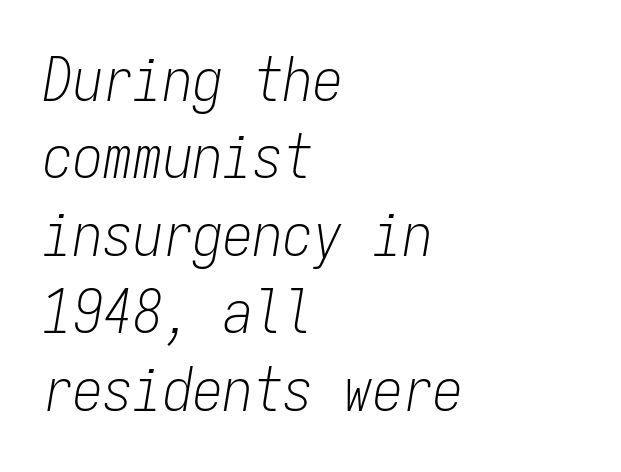
The image shows 60 px light, condensed type, italic (leaning right), monospaced; set left-aligned, normal line spacing (1.29x), normal letter spacing, not underlined; low stroke contrast and a medium x-height.
